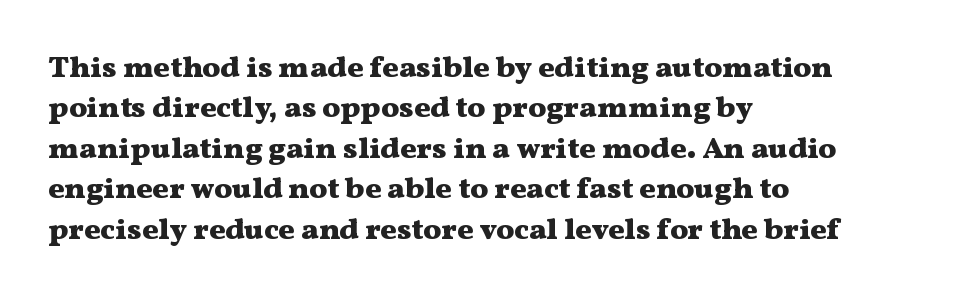
Q: Is the text bold? A: Yes.
Q: Is the text italic (slanted)? A: No, it is upright.
Q: Is the typeface a serif or a sans-serif typeface? A: Serif.
Q: Is the text underlined? A: No.
Q: How is the paragraph aligned? A: Left-aligned.
Q: Is the spacing between letters normal or unusually wide? A: Normal.
Q: Is the spacing between lines tight, normal or loose? A: Normal.
Q: Width (condensed, normal, or wide)? A: Wide.
Q: Stroke contrast? A: Medium.
Q: x-height? A: Medium.
Q: Monospaced? A: No.
